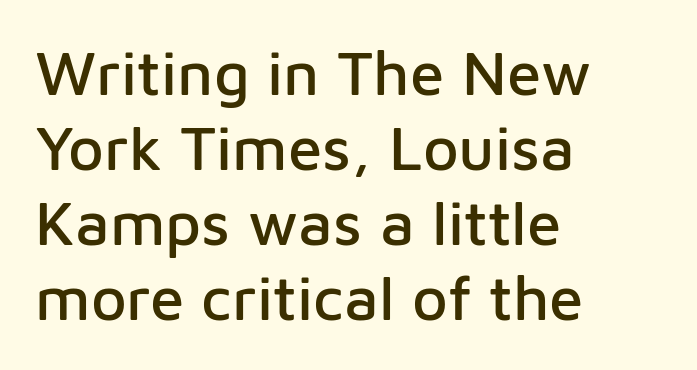
The image shows 62 px sans-serif type, upright; set left-aligned, line spacing 1.21x, normal letter spacing, not underlined; low stroke contrast and a medium x-height.
